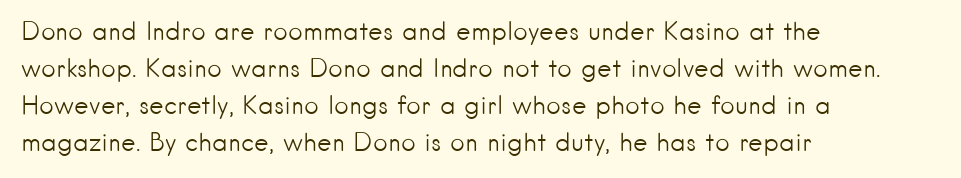
Q: Is the text bold? A: No.
Q: Is the text italic (slanted)? A: No, it is upright.
Q: Is the text underlined? A: No.
Q: How is the paragraph aligned? A: Left-aligned.
Q: Is the spacing between letters normal or unusually wide? A: Normal.
Q: Is the spacing between lines tight, normal or loose? A: Normal.
